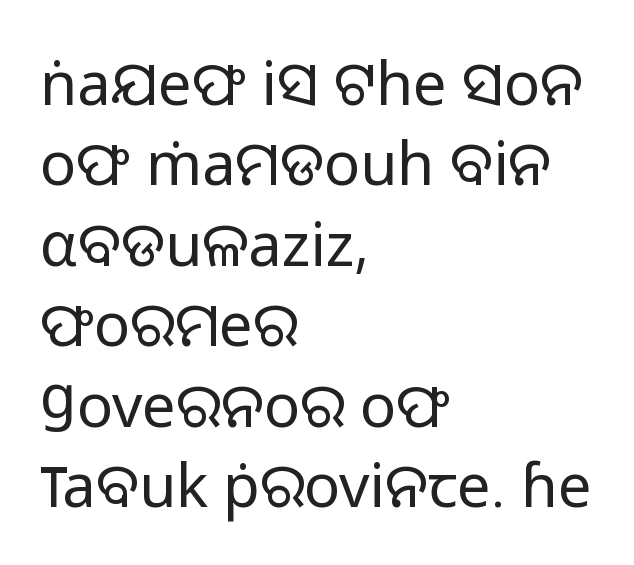
Q: Is the text bold? A: No.
Q: Is the text italic (slanted)? A: No, it is upright.
Q: Is the typeface a serif or a sans-serif typeface? A: Sans-serif.
Q: Is the text underlined? A: No.
Q: How is the paragraph aligned? A: Left-aligned.
Q: Is the spacing between letters normal or unusually wide? A: Normal.
Q: Is the spacing between lines tight, normal or loose? A: Normal.
Q: Width (condensed, normal, or wide)? A: Normal.
Q: Stroke contrast? A: Low.
Q: x-height? A: Medium.
Q: Monospaced? A: No.
